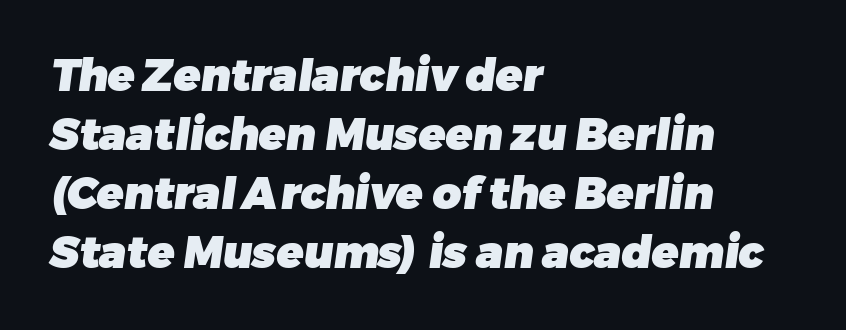
Compared with a centered layout, this one pins lines to the left instead. Compared with typical body copy, the letter spacing here is the same. Pretty heavy lettering here — definitely bold. You could not count columns in this text — the font is proportionally spaced.
